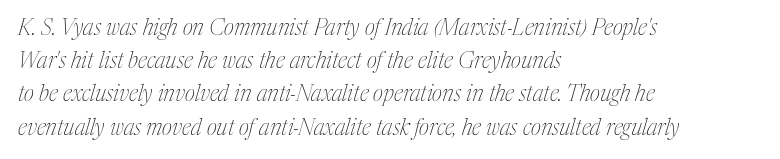
Q: Is the text bold? A: No.
Q: Is the text italic (slanted)? A: Yes, it leans right by about 17 degrees.
Q: Is the text underlined? A: No.
Q: How is the paragraph aligned? A: Left-aligned.
Q: Is the spacing between letters normal or unusually wide? A: Normal.
Q: Is the spacing between lines tight, normal or loose? A: Normal.
